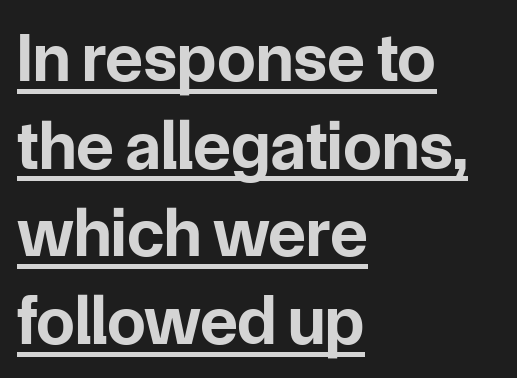
{"serif": "no", "italic": "no", "bold": "yes", "weight": "bold", "width": "normal", "stroke_contrast": "low", "x_height": "medium", "monospaced": "no", "underline": "yes", "align": "left", "line_spacing": "normal", "line_spacing_ratio": 1.27, "letter_spacing": "normal", "letter_spacing_em": 0.0, "glyph_px": 69}
